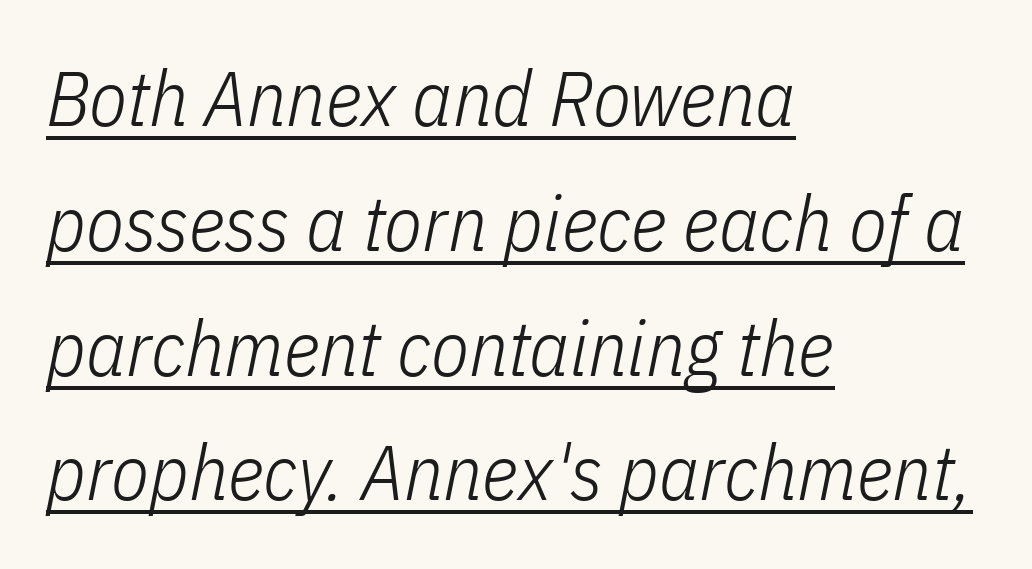
Q: Is the text bold? A: No.
Q: Is the text italic (slanted)? A: Yes, it leans right by about 11 degrees.
Q: Is the text underlined? A: Yes.
Q: How is the paragraph aligned? A: Left-aligned.
Q: Is the spacing between letters normal or unusually wide? A: Normal.
Q: Is the spacing between lines tight, normal or loose? A: Normal.
Q: Width (condensed, normal, or wide)? A: Condensed.
Q: Stroke contrast? A: Low.
Q: x-height? A: Medium.
Q: Monospaced? A: No.
